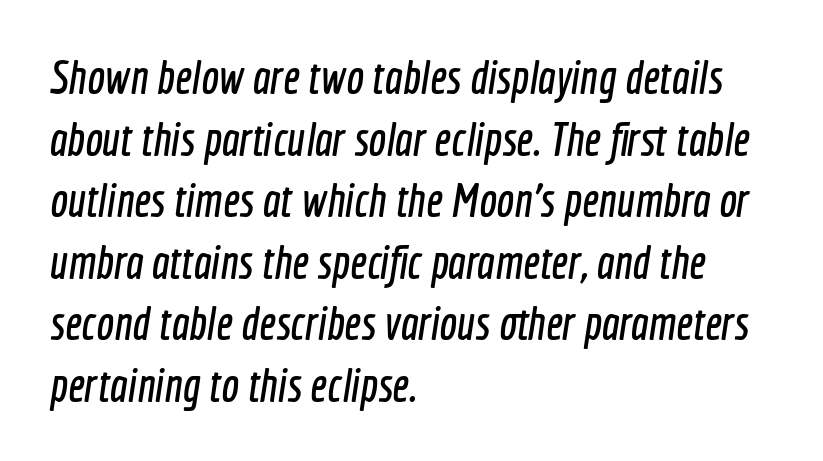
Underline: absent. Spacing between characters is what you'd get straight out of the box. Classification — sans serif. Which margin do the lines hug? The left one — the right edge is uneven. Note the varied advance widths — an 'i' is clearly narrower than an 'm'.
